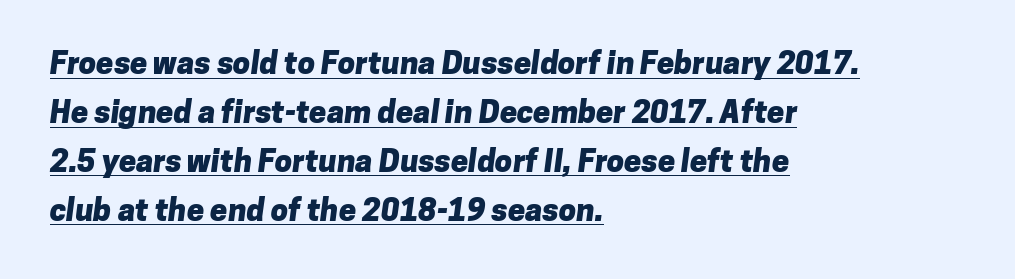
Letter spacing: default. The lines are quadded left. Compared with undecorated copy, this sample adds a rule below the words. Serifs: no, the terminals of the letterforms are clean.
